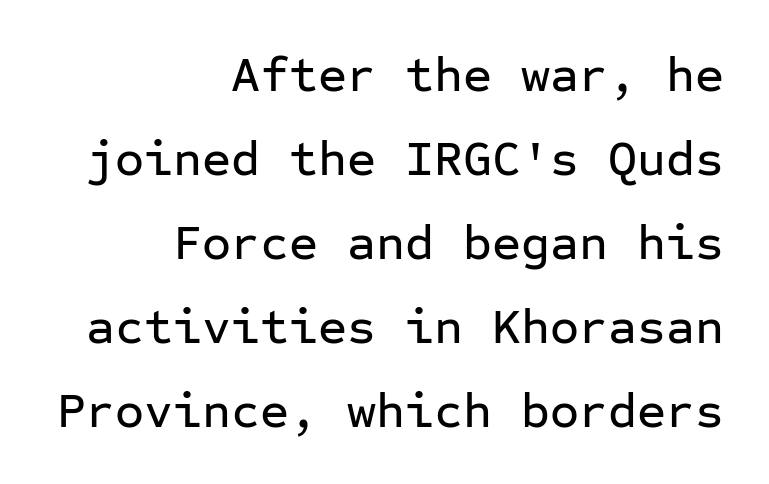
The strip under each line holds only bare page. Horizontal bands of white between lines are of average thickness. Every row of glyphs terminates at an identical x-position on the right. The letters march in equal steps, a hallmark of fixed-pitch type.
